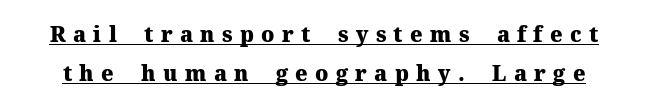
Q: Is the text bold? A: Yes.
Q: Is the text italic (slanted)? A: No, it is upright.
Q: Is the text underlined? A: Yes.
Q: Is the spacing between letters normal or unusually wide? A: Unusually wide.
